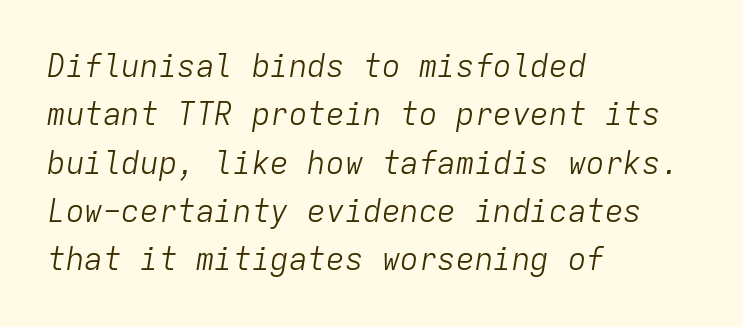
Q: Is the text bold? A: No.
Q: Is the text italic (slanted)? A: Yes, it leans right by about 9 degrees.
Q: Is the text underlined? A: No.
Q: How is the paragraph aligned? A: Left-aligned.
Q: Is the spacing between letters normal or unusually wide? A: Normal.
Q: Is the spacing between lines tight, normal or loose? A: Normal.
Q: Width (condensed, normal, or wide)? A: Normal.
Q: Stroke contrast? A: Low.
Q: x-height? A: Medium.
Q: Monospaced? A: Yes.
